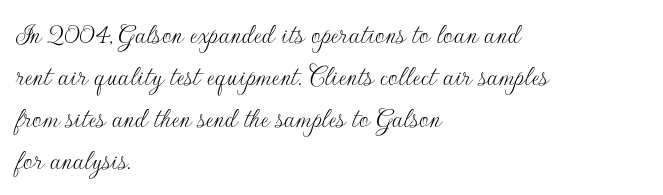
This is not heavy type; no bold has been used. Here the designer chose a conventional face with non-uniform glyph widths. Underlining? Definitely not there. The line-height multiplier appears to be the usual default.
